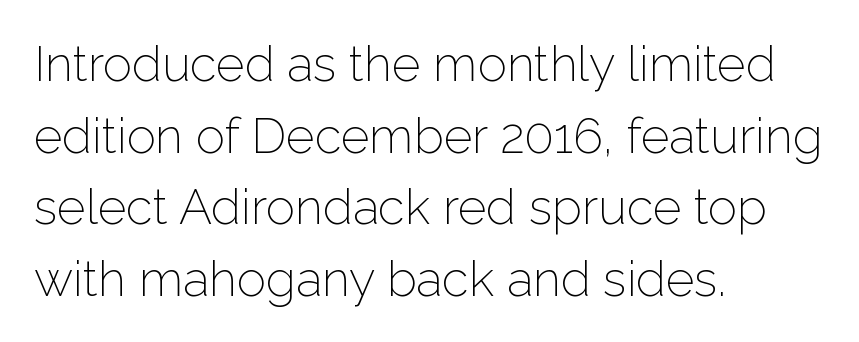
{"serif": "no", "italic": "no", "bold": "no", "weight": "light", "width": "normal", "stroke_contrast": "low", "x_height": "medium", "monospaced": "no", "underline": "no", "align": "left", "line_spacing": "normal", "line_spacing_ratio": 1.46, "letter_spacing": "normal", "letter_spacing_em": 0.0, "glyph_px": 49}
